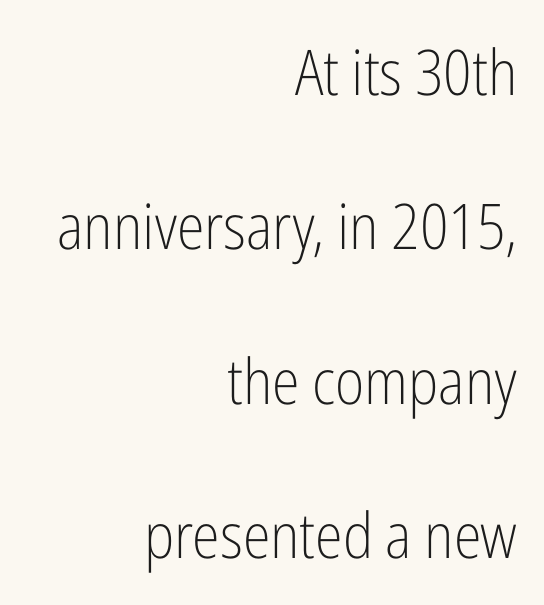
Check where the strokes stop: nothing finishes them off — pure sans. The gaps between neighbouring characters are ordinary and unremarkable. Caption: multi-line text, flush right, ragged left. Each stroke keeps to a modest, everyday thickness or less.
